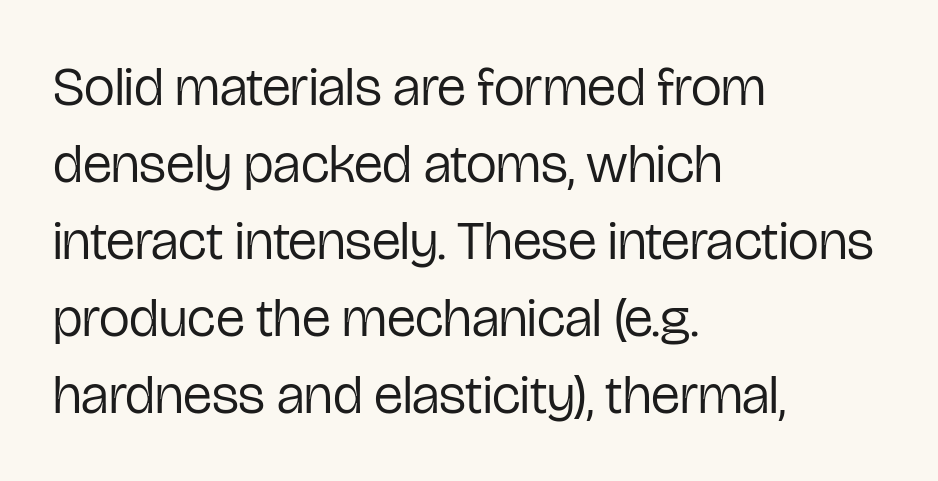
{"serif": "no", "italic": "no", "bold": "no", "weight": "regular", "width": "condensed", "stroke_contrast": "low", "x_height": "medium", "monospaced": "no", "underline": "no", "align": "left", "line_spacing": "normal", "line_spacing_ratio": 1.4, "letter_spacing": "normal", "letter_spacing_em": 0.0, "glyph_px": 55}
